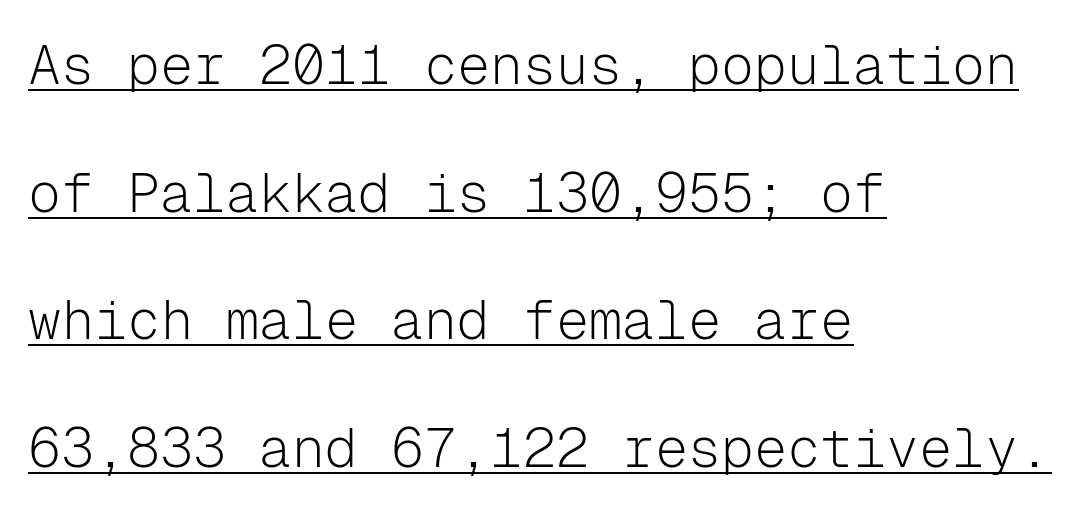
The image shows 55 px light sans-serif type, upright, monospaced; set left-aligned, loose line spacing (2.32x), normal letter spacing, underlined; low stroke contrast and a medium x-height.
